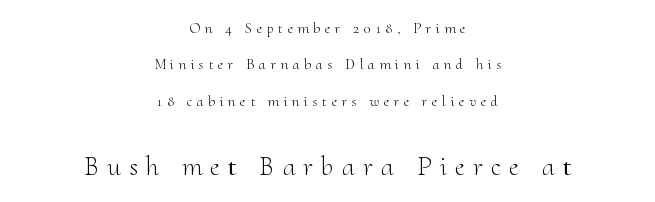
{"italic": "no", "bold": "no", "underline": "no", "align": "center", "line_spacing": "loose", "line_spacing_ratio": 2.43, "letter_spacing": "wide", "letter_spacing_em": 0.31, "larger_block": "second", "size_ratio": 1.8, "glyph_px": 27}
